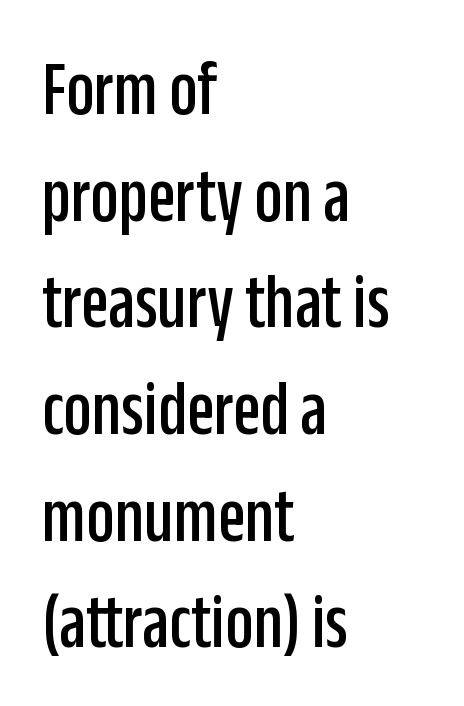
Q: Is the text italic (slanted)? A: No, it is upright.
Q: Is the typeface a serif or a sans-serif typeface? A: Sans-serif.
Q: Is the text underlined? A: No.
Q: How is the paragraph aligned? A: Left-aligned.
Q: Is the spacing between letters normal or unusually wide? A: Normal.
Q: Is the spacing between lines tight, normal or loose? A: Normal.
Q: Width (condensed, normal, or wide)? A: Condensed.
Q: Stroke contrast? A: Low.
Q: x-height? A: Large.
Q: Monospaced? A: No.
